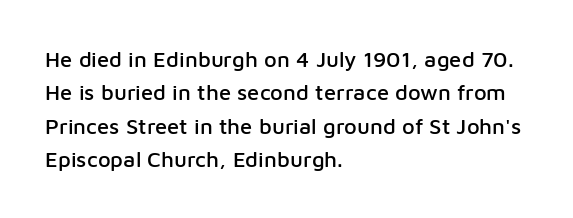
Regarding leading, the lines here are spaced in the standard way. The typography opts for an upright posture over an oblique one. Caption: multi-line text, flush left, ragged right. Nothing unusual about the tracking: characters are spaced as the font intends.
